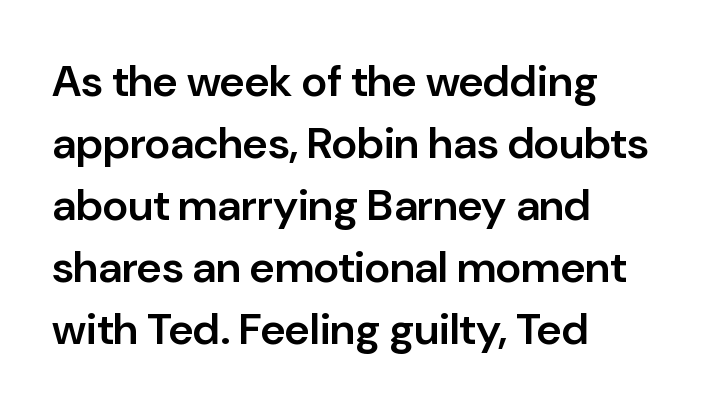
{"serif": "no", "italic": "no", "bold": "semi", "weight": "semibold", "width": "normal", "stroke_contrast": "low", "x_height": "medium", "monospaced": "no", "underline": "no", "align": "left", "line_spacing": "normal", "line_spacing_ratio": 1.41, "letter_spacing": "normal", "letter_spacing_em": 0.0, "glyph_px": 44}
